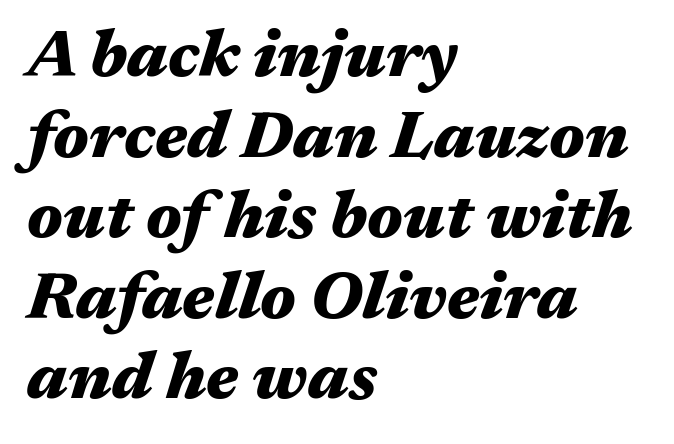
Q: Is the text bold? A: Yes.
Q: Is the text italic (slanted)? A: Yes, it leans right by about 17 degrees.
Q: Is the text underlined? A: No.
Q: How is the paragraph aligned? A: Left-aligned.
Q: Is the spacing between letters normal or unusually wide? A: Normal.
Q: Width (condensed, normal, or wide)? A: Wide.
Q: Stroke contrast? A: Medium.
Q: x-height? A: Medium.
Q: Monospaced? A: No.
